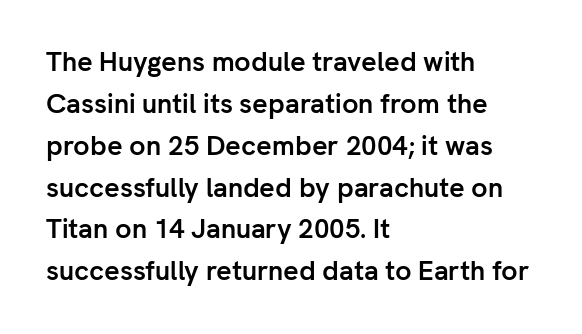
The face used here has the dense, thick strokes of a bold. Students, observe: this is what conventionally led text looks like. Notice how the stems are strictly vertical — no italics here. The setting favours the left margin, as ordinary paragraphs usually do.
